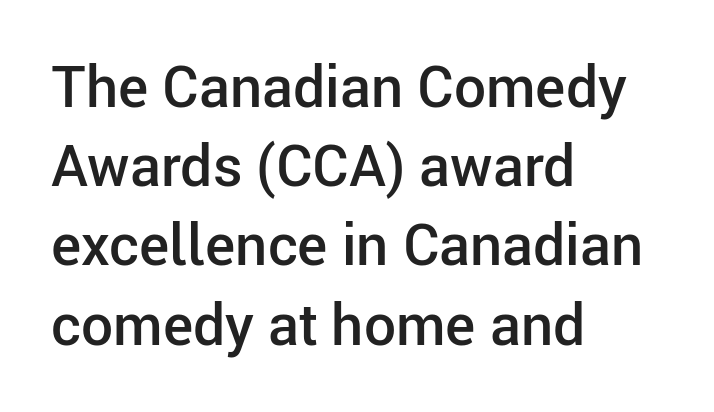
Q: Is the text bold? A: Semi-bold.
Q: Is the text italic (slanted)? A: No, it is upright.
Q: Is the typeface a serif or a sans-serif typeface? A: Sans-serif.
Q: Is the text underlined? A: No.
Q: How is the paragraph aligned? A: Left-aligned.
Q: Is the spacing between letters normal or unusually wide? A: Normal.
Q: Is the spacing between lines tight, normal or loose? A: Normal.
Q: Width (condensed, normal, or wide)? A: Normal.
Q: Stroke contrast? A: Low.
Q: x-height? A: Medium.
Q: Monospaced? A: No.
